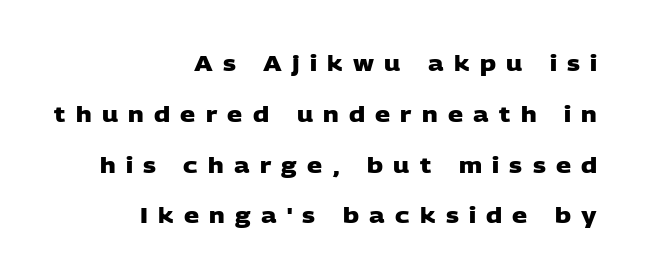
The image shows 21 px bold type; set right-aligned, loose line spacing (2.42x), unusually wide letter spacing (+0.49 em), not underlined.
